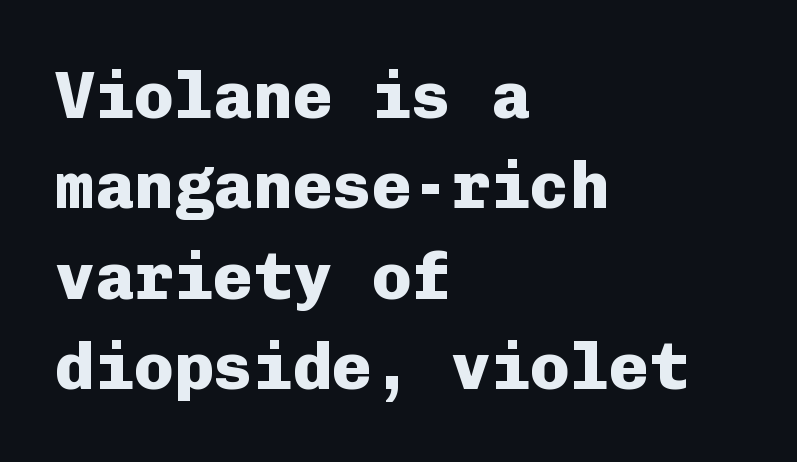
{"serif": "no", "italic": "no", "bold": "yes", "weight": "heavy", "width": "normal", "stroke_contrast": "low", "x_height": "medium", "monospaced": "yes", "underline": "no", "align": "left", "line_spacing": "normal", "line_spacing_ratio": 1.37, "letter_spacing": "normal", "letter_spacing_em": 0.0, "glyph_px": 66}
